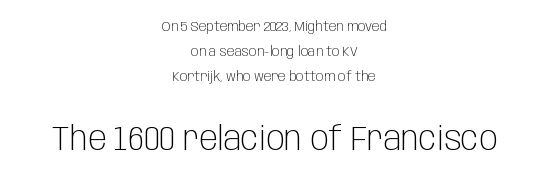
The image shows 34 px light, condensed sans-serif type, upright; set centered, line spacing 1.8x, normal letter spacing, not underlined; the second (bottom) block is 2.43x larger; low stroke contrast and a large x-height.
